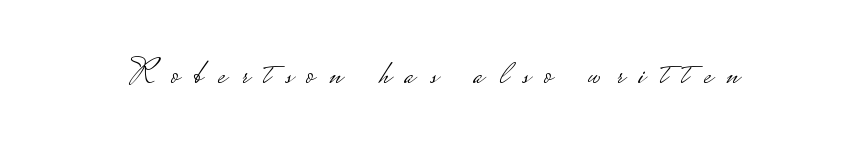
{"serif": "no", "bold": "no", "weight": "light", "width": "wide", "stroke_contrast": "low", "monospaced": "no", "underline": "no", "letter_spacing": "wide", "letter_spacing_em": 0.44, "glyph_px": 34}
